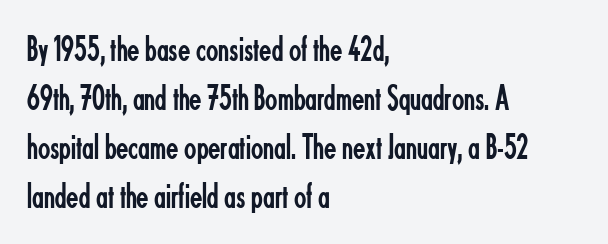
The image shows 36 px regular-weight, condensed sans-serif type, upright; set left-aligned, normal line spacing (1.36x), normal letter spacing, not underlined; low stroke contrast and a small x-height.
